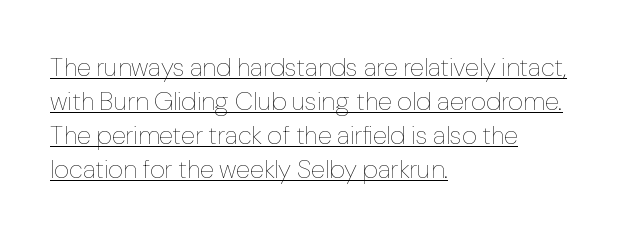
Decoration check: the copy is underlined. No extra ink here — the face is not bold. Every row of glyphs begins at an identical x-position on the left. This rendering leaves character spacing at its baseline value. Every character sits straight up, as roman type does.
